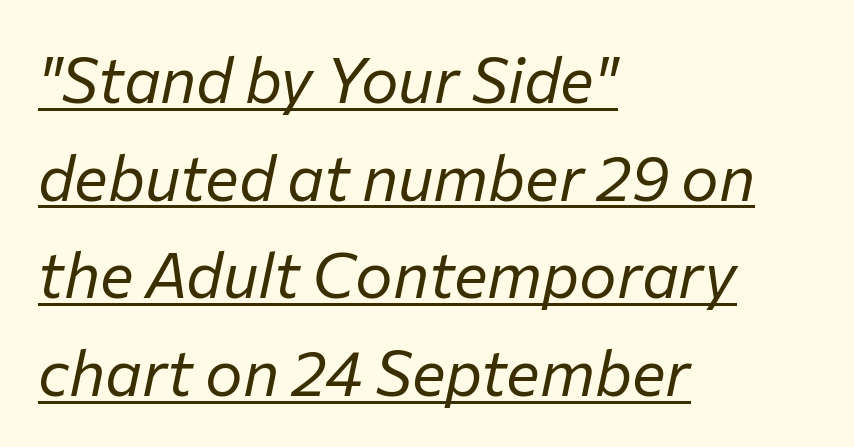
Q: Is the text bold? A: No.
Q: Is the text italic (slanted)? A: Yes, it leans right by about 12 degrees.
Q: Is the text underlined? A: Yes.
Q: How is the paragraph aligned? A: Left-aligned.
Q: Is the spacing between letters normal or unusually wide? A: Normal.
Q: Is the spacing between lines tight, normal or loose? A: Normal.
Q: Width (condensed, normal, or wide)? A: Normal.
Q: Stroke contrast? A: Low.
Q: x-height? A: Medium.
Q: Monospaced? A: No.
